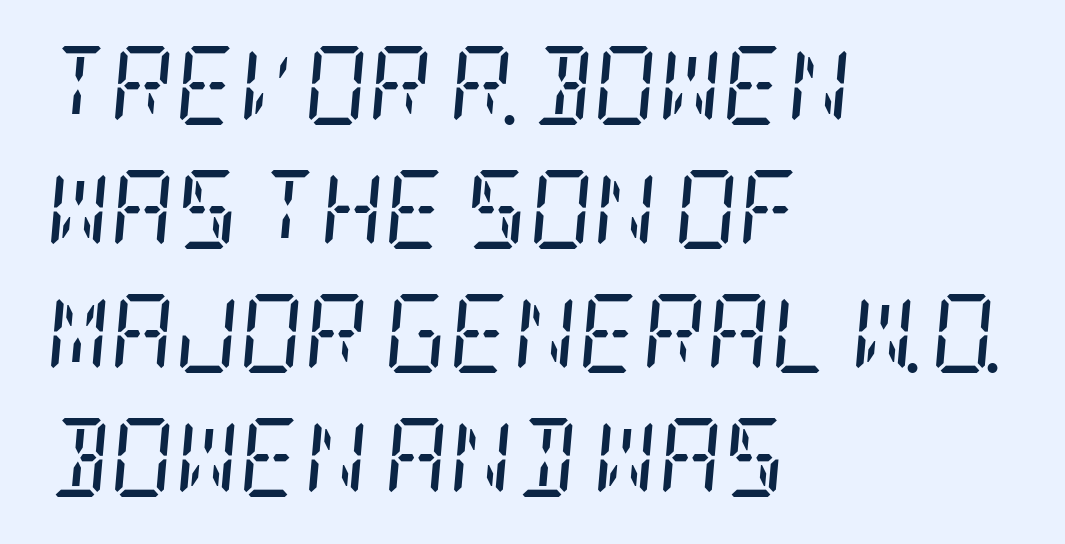
{"serif": "yes", "italic": "yes", "lean": "right", "slant_degrees": 5, "bold": "no", "weight": "regular", "width": "condensed", "stroke_contrast": "low", "x_height": "large", "underline": "no", "align": "left", "line_spacing": "normal", "line_spacing_ratio": 1.57, "letter_spacing": "normal", "letter_spacing_em": 0.0, "glyph_px": 79}
